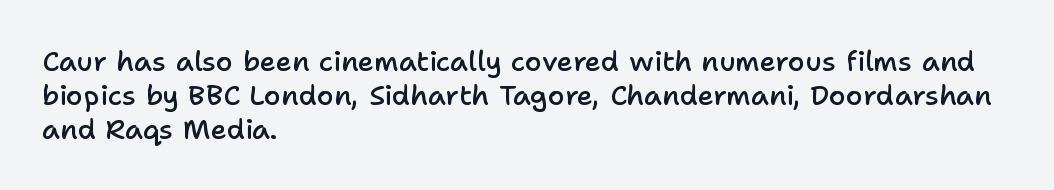
{"serif": "no", "italic": "no", "bold": "semi", "weight": "semibold", "width": "normal", "stroke_contrast": "low", "x_height": "medium", "monospaced": "no", "underline": "no", "align": "left", "line_spacing_ratio": 1.21, "letter_spacing": "normal", "letter_spacing_em": 0.0, "glyph_px": 28}
